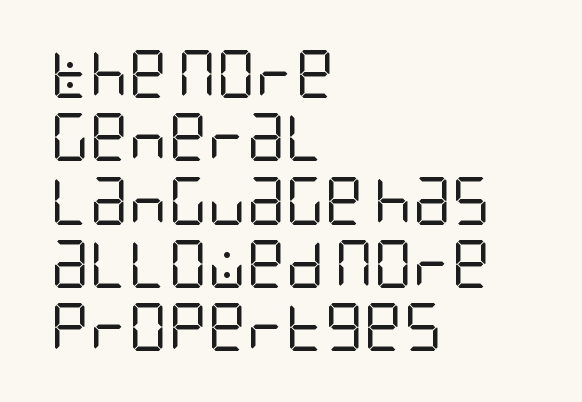
Q: Is the text bold? A: No.
Q: Is the text italic (slanted)? A: No, it is upright.
Q: Is the typeface a serif or a sans-serif typeface? A: Sans-serif.
Q: Is the text underlined? A: No.
Q: How is the paragraph aligned? A: Left-aligned.
Q: Is the spacing between letters normal or unusually wide? A: Normal.
Q: Is the spacing between lines tight, normal or loose? A: Normal.
Q: Width (condensed, normal, or wide)? A: Condensed.
Q: Stroke contrast? A: Low.
Q: x-height? A: Large.
